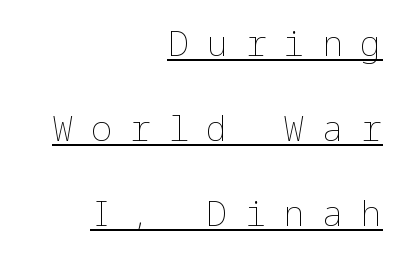
The image shows 36 px thin type, upright; set right-aligned, loose line spacing (2.36x), unusually wide letter spacing (+0.47 em), underlined; low stroke contrast and a medium x-height.
